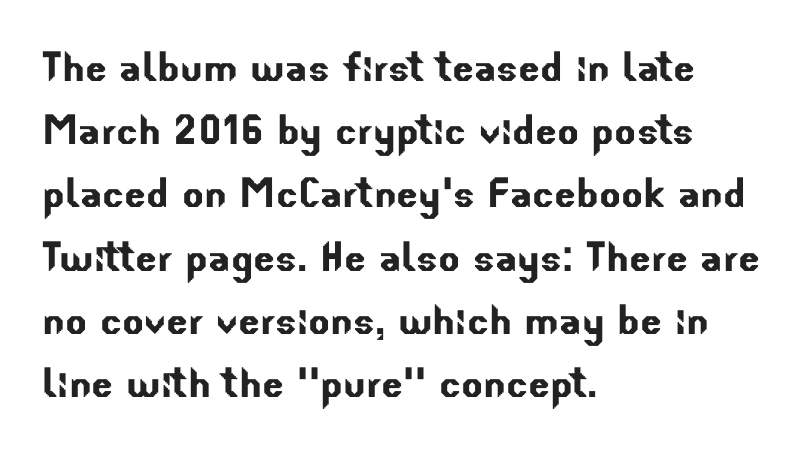
{"serif": "no", "width": "normal", "stroke_contrast": "low", "x_height": "small", "monospaced": "no", "underline": "no", "align": "left", "line_spacing_ratio": 1.24, "letter_spacing": "normal", "letter_spacing_em": 0.0, "glyph_px": 51}
